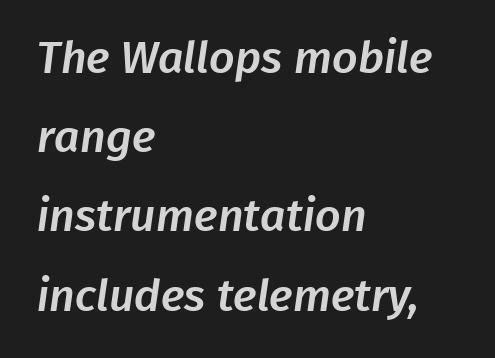
{"serif": "no", "width": "normal", "stroke_contrast": "low", "x_height": "medium", "monospaced": "no", "underline": "no", "align": "left", "line_spacing_ratio": 1.76, "letter_spacing": "normal", "letter_spacing_em": 0.0, "glyph_px": 45}
